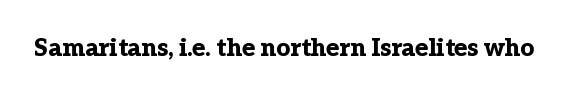
The image shows 24 px bold type, upright; set normal letter spacing, not underlined.
